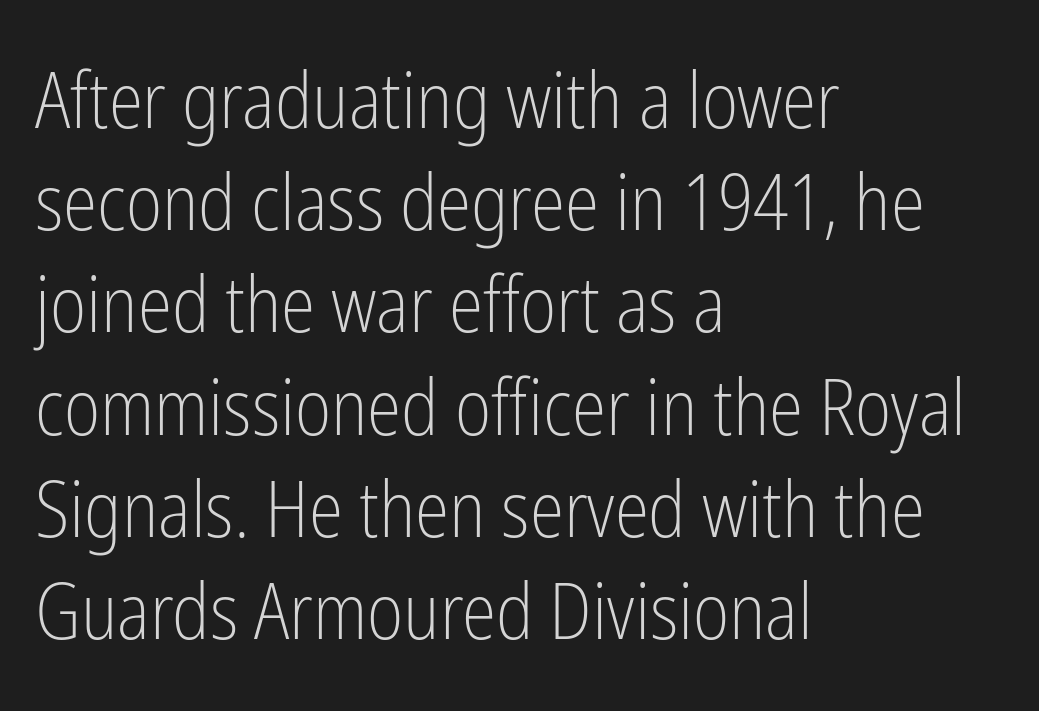
The image shows 78 px light, condensed sans-serif type, upright; set left-aligned, normal line spacing (1.31x), normal letter spacing, not underlined; low stroke contrast and a medium x-height.
